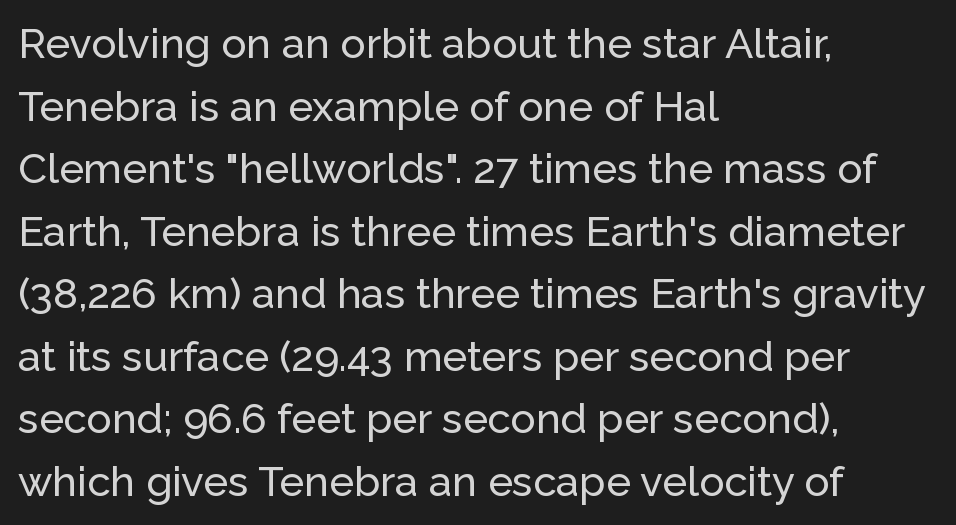
Does the lettering tilt? It doesn't — this is upright. In terms of letterform style, serifs are entirely absent. This rendering uses left alignment, leaving the right contour irregular. Observe the ordinary spacing: letters are neighbours, not strangers. Each letter keeps its own natural width here, so spacing adapts to shape.
